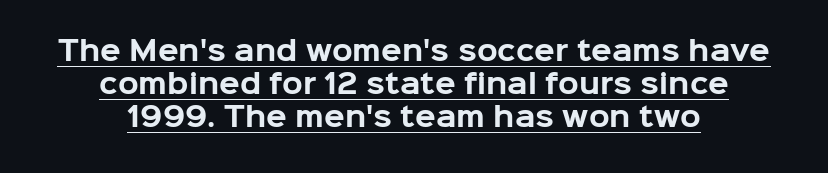
These words are printed bold, with thick strokes throughout. The lines in this sample share a center point and differ in where they start and stop. No italicization has been applied; the sample stays upright. Caption: standard tracking, unaltered. The rendered words wear a rule along their underside.
